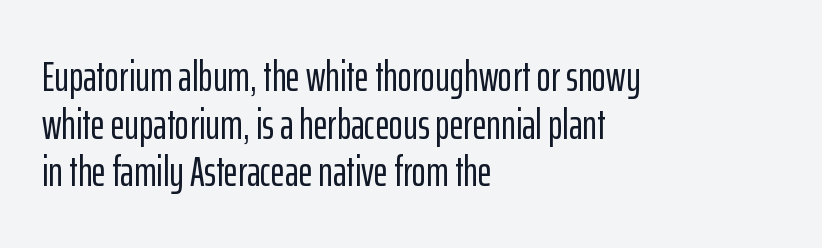
The letters advance in unequal steps, a hallmark of proportional type. There is no visible air inserted between adjacent glyphs. The space beneath each line is pristine and unruled. The line-height multiplier appears low, near solid setting. The type family on display is of the sans-serif kind.
